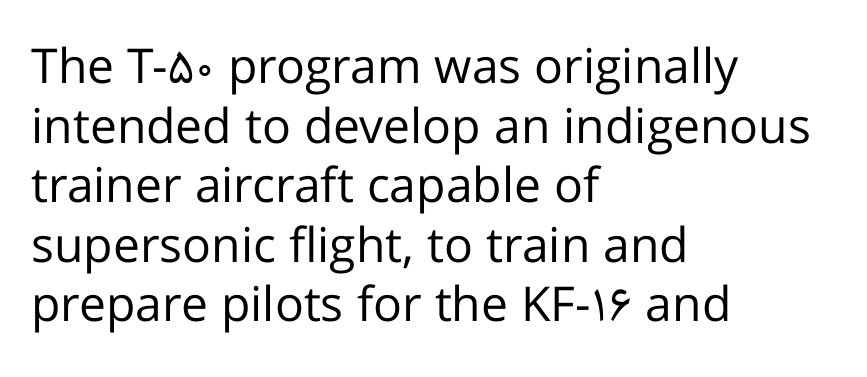
Does extra space separate the letters? No, they use regular spacing. Serif or sans? Sans — the stroke terminals are bare. The rendering uses natural spacing where letterforms have individual widths. The string is rendered with underlining switched off. Stems and bowls with no extra thickness — not bold.
